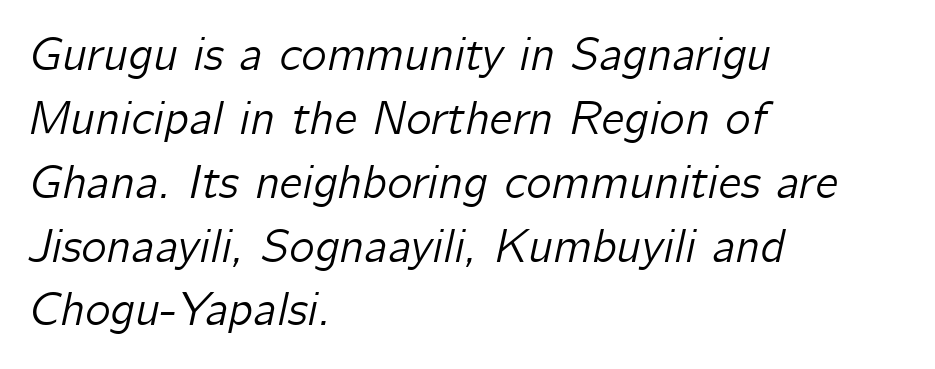
The image shows 48 px text type, italic (leaning right); set left-aligned, normal line spacing (1.33x), normal letter spacing, not underlined; low stroke contrast and a medium x-height.
